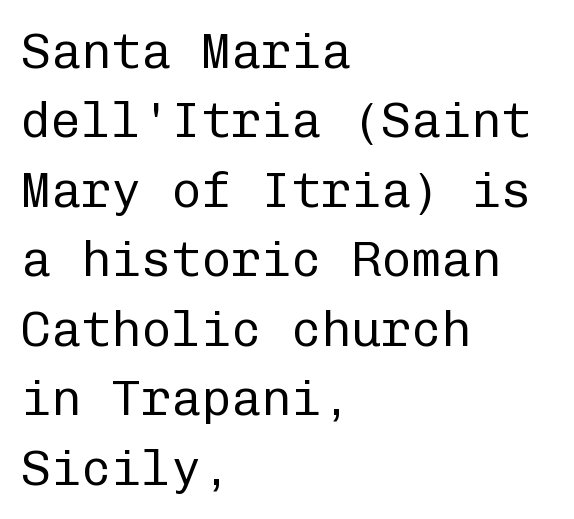
Q: Is the text bold? A: No.
Q: Is the text italic (slanted)? A: No, it is upright.
Q: Is the typeface a serif or a sans-serif typeface? A: Sans-serif.
Q: Is the text underlined? A: No.
Q: How is the paragraph aligned? A: Left-aligned.
Q: Is the spacing between letters normal or unusually wide? A: Normal.
Q: Is the spacing between lines tight, normal or loose? A: Normal.
Q: Width (condensed, normal, or wide)? A: Normal.
Q: Stroke contrast? A: Low.
Q: x-height? A: Medium.
Q: Monospaced? A: Yes.
